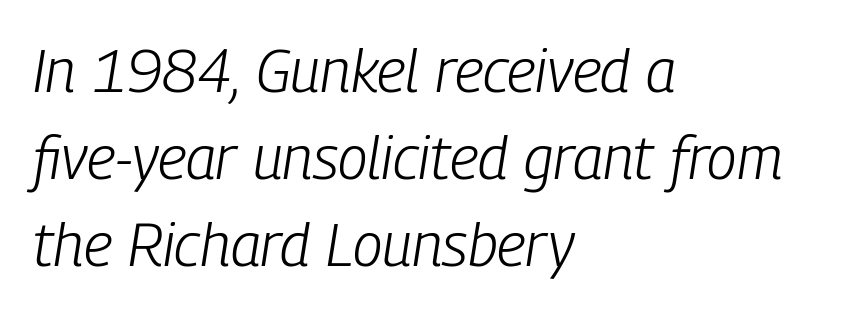
The image shows 60 px light, condensed type, italic (leaning right); set left-aligned, normal line spacing (1.45x), normal letter spacing, not underlined; low stroke contrast and a medium x-height.
